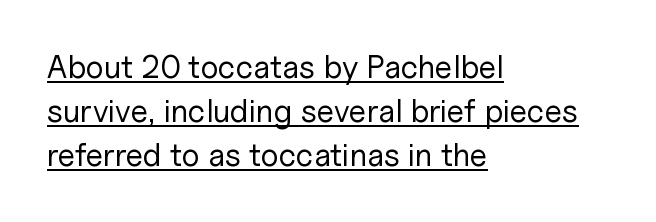
{"serif": "no", "italic": "no", "bold": "no", "weight": "regular", "width": "normal", "stroke_contrast": "low", "x_height": "medium", "monospaced": "no", "underline": "yes", "align": "left", "line_spacing": "normal", "line_spacing_ratio": 1.38, "letter_spacing": "normal", "letter_spacing_em": 0.0, "glyph_px": 32}
